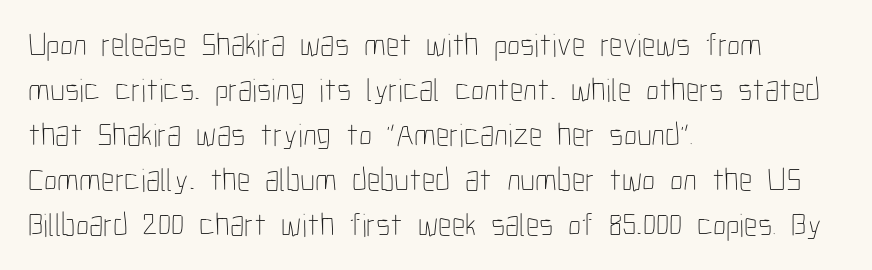
Q: Is the text bold? A: No.
Q: Is the text italic (slanted)? A: No, it is upright.
Q: Is the text underlined? A: No.
Q: How is the paragraph aligned? A: Left-aligned.
Q: Is the spacing between letters normal or unusually wide? A: Normal.
Q: Is the spacing between lines tight, normal or loose? A: Normal.
Q: Width (condensed, normal, or wide)? A: Condensed.
Q: Stroke contrast? A: Low.
Q: x-height? A: Medium.
Q: Monospaced? A: No.
